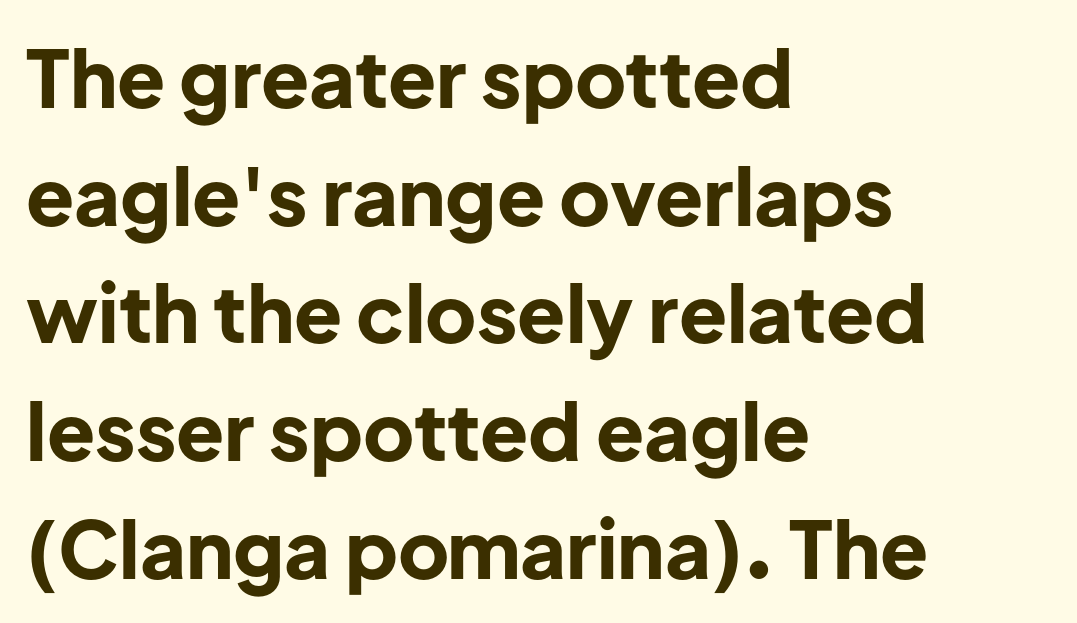
Q: Is the text bold? A: Yes.
Q: Is the text italic (slanted)? A: No, it is upright.
Q: Is the typeface a serif or a sans-serif typeface? A: Sans-serif.
Q: Is the text underlined? A: No.
Q: How is the paragraph aligned? A: Left-aligned.
Q: Is the spacing between letters normal or unusually wide? A: Normal.
Q: Is the spacing between lines tight, normal or loose? A: Normal.
Q: Width (condensed, normal, or wide)? A: Normal.
Q: Stroke contrast? A: Low.
Q: x-height? A: Medium.
Q: Monospaced? A: No.
